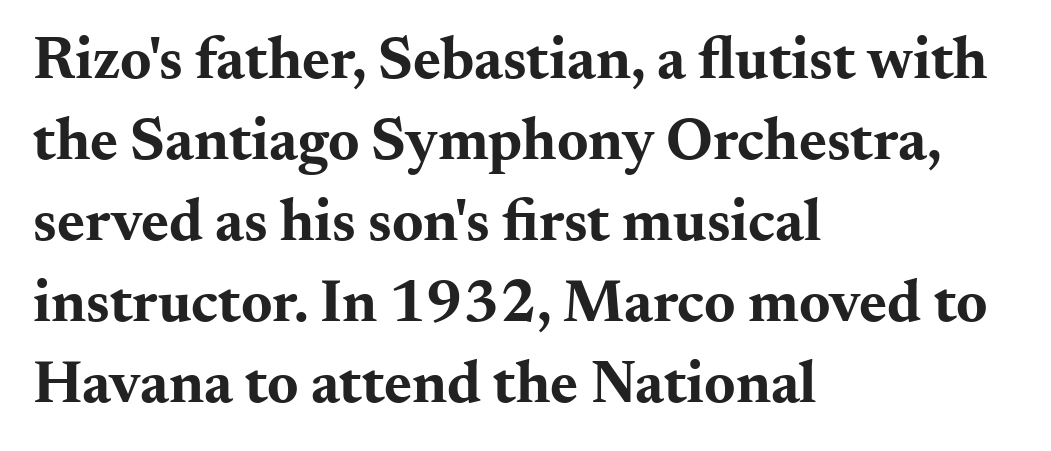
Q: Is the text bold? A: Yes.
Q: Is the text italic (slanted)? A: No, it is upright.
Q: Is the typeface a serif or a sans-serif typeface? A: Serif.
Q: Is the text underlined? A: No.
Q: How is the paragraph aligned? A: Left-aligned.
Q: Is the spacing between letters normal or unusually wide? A: Normal.
Q: Is the spacing between lines tight, normal or loose? A: Normal.
Q: Width (condensed, normal, or wide)? A: Wide.
Q: Stroke contrast? A: Medium.
Q: x-height? A: Small.
Q: Monospaced? A: No.
